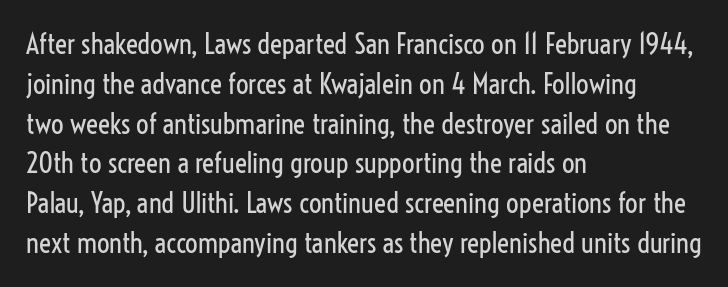
The type is set solid horizontally, with unmodified tracking. Think of a printed novel: that variable character pitch is what you see here. Summary of vertical rhythm: regular, with standard interline spacing. The passage shown is typeset with a sans-serif family.
